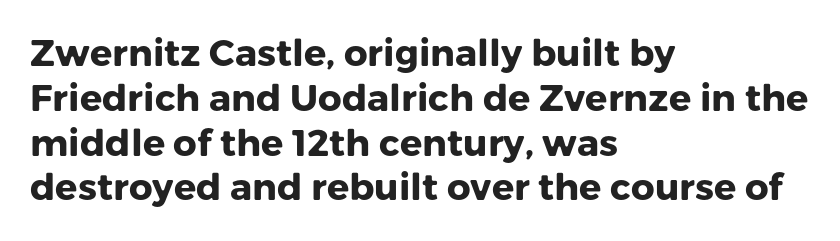
Q: Is the text bold? A: Yes.
Q: Is the text italic (slanted)? A: No, it is upright.
Q: Is the typeface a serif or a sans-serif typeface? A: Sans-serif.
Q: Is the text underlined? A: No.
Q: How is the paragraph aligned? A: Left-aligned.
Q: Is the spacing between letters normal or unusually wide? A: Normal.
Q: Width (condensed, normal, or wide)? A: Normal.
Q: Stroke contrast? A: Low.
Q: x-height? A: Medium.
Q: Monospaced? A: No.
